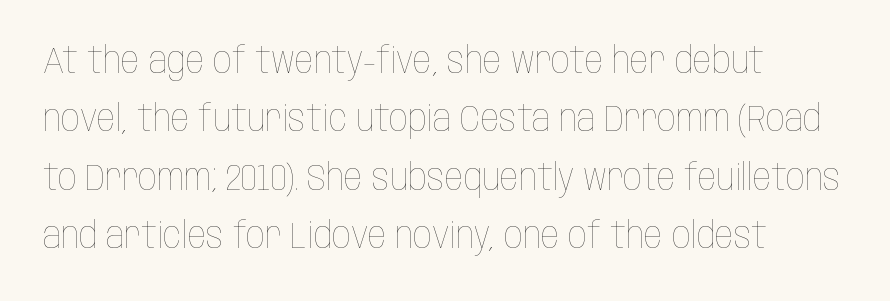
Compared with a centered layout, this one pins lines to the left instead. Quick note: not italic, upright. Decoration check: the copy has no underline. Interline gaps are of average width in this sample.
